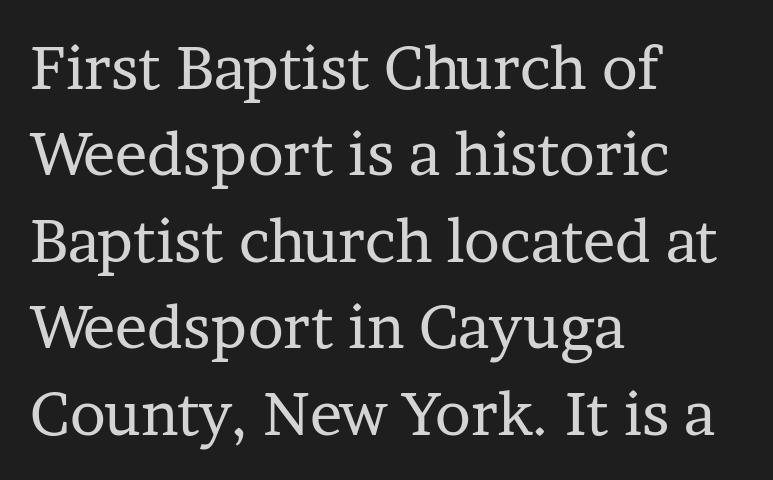
Q: Is the text bold? A: No.
Q: Is the text italic (slanted)? A: No, it is upright.
Q: Is the typeface a serif or a sans-serif typeface? A: Serif.
Q: Is the text underlined? A: No.
Q: How is the paragraph aligned? A: Left-aligned.
Q: Is the spacing between letters normal or unusually wide? A: Normal.
Q: Is the spacing between lines tight, normal or loose? A: Normal.
Q: Width (condensed, normal, or wide)? A: Normal.
Q: Stroke contrast? A: Low.
Q: x-height? A: Medium.
Q: Monospaced? A: No.
